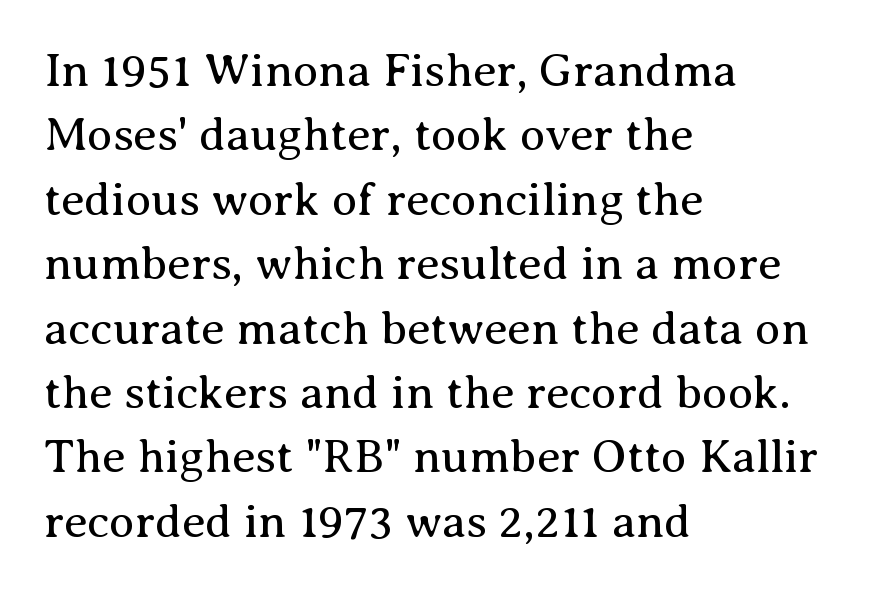
The letters stand straight up with perfectly vertical stems. Decoration check: the copy has no underline. These lines sit exactly where default settings would place them. Line beginnings align vertically; line endings do not. Spacing verdict: proportional, widths tailored to each character.
